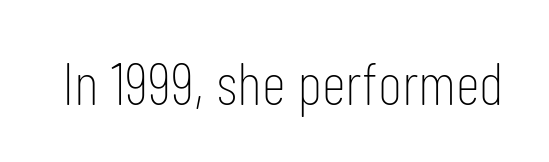
Q: Is the text bold? A: No.
Q: Is the text italic (slanted)? A: No, it is upright.
Q: Is the typeface a serif or a sans-serif typeface? A: Sans-serif.
Q: Is the text underlined? A: No.
Q: Is the spacing between letters normal or unusually wide? A: Normal.
Q: Width (condensed, normal, or wide)? A: Condensed.
Q: Stroke contrast? A: Low.
Q: x-height? A: Medium.
Q: Monospaced? A: No.
